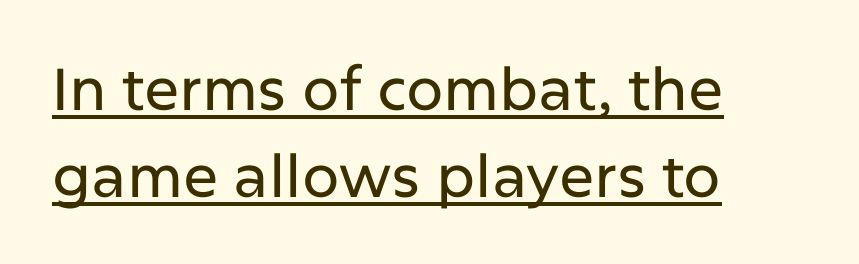
Q: Is the text italic (slanted)? A: No, it is upright.
Q: Is the typeface a serif or a sans-serif typeface? A: Sans-serif.
Q: Is the text underlined? A: Yes.
Q: How is the paragraph aligned? A: Left-aligned.
Q: Is the spacing between letters normal or unusually wide? A: Normal.
Q: Is the spacing between lines tight, normal or loose? A: Normal.
Q: Width (condensed, normal, or wide)? A: Normal.
Q: Stroke contrast? A: Low.
Q: x-height? A: Medium.
Q: Monospaced? A: No.
